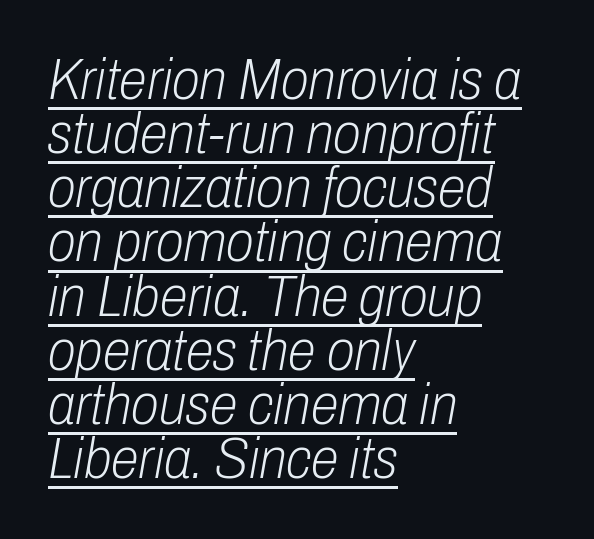
Q: Is the text bold? A: No.
Q: Is the text italic (slanted)? A: Yes, it leans right by about 10 degrees.
Q: Is the text underlined? A: Yes.
Q: How is the paragraph aligned? A: Left-aligned.
Q: Is the spacing between letters normal or unusually wide? A: Normal.
Q: Is the spacing between lines tight, normal or loose? A: Tight.
Q: Width (condensed, normal, or wide)? A: Condensed.
Q: Stroke contrast? A: Low.
Q: x-height? A: Medium.
Q: Monospaced? A: No.
